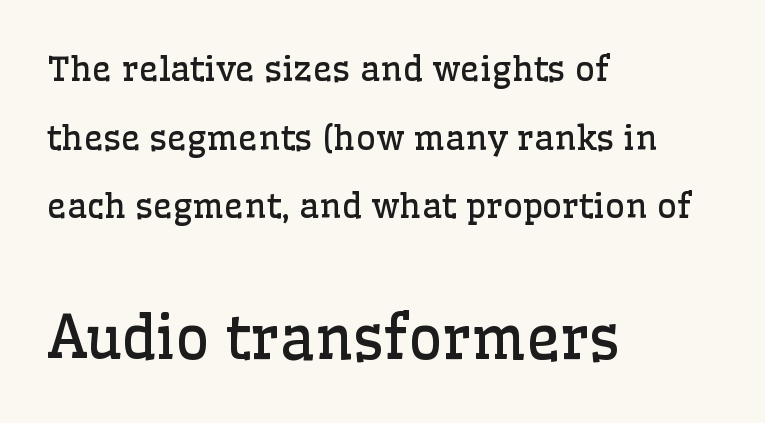
The image shows 59 px regular-weight serif type, upright; set left-aligned, loose line spacing (2.02x), normal letter spacing, not underlined; the second (bottom) block is 1.74x larger; low stroke contrast and a medium x-height.
